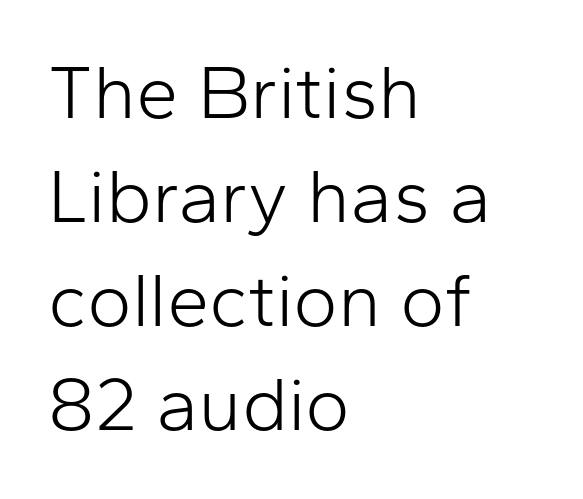
{"serif": "no", "italic": "no", "bold": "no", "weight": "light", "width": "normal", "stroke_contrast": "low", "x_height": "medium", "monospaced": "no", "underline": "no", "align": "left", "line_spacing": "normal", "line_spacing_ratio": 1.37, "letter_spacing": "normal", "letter_spacing_em": 0.0, "glyph_px": 76}
